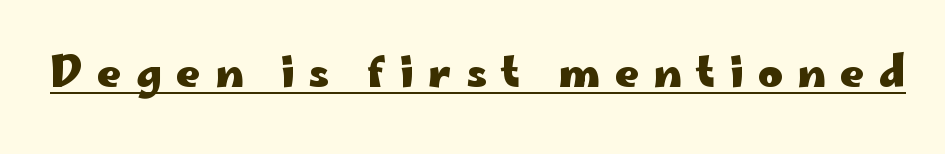
{"serif": "no", "italic": "no", "bold": "yes", "weight": "heavy", "width": "wide", "stroke_contrast": "low", "x_height": "small", "monospaced": "no", "underline": "yes", "letter_spacing": "wide", "letter_spacing_em": 0.34, "glyph_px": 42}
